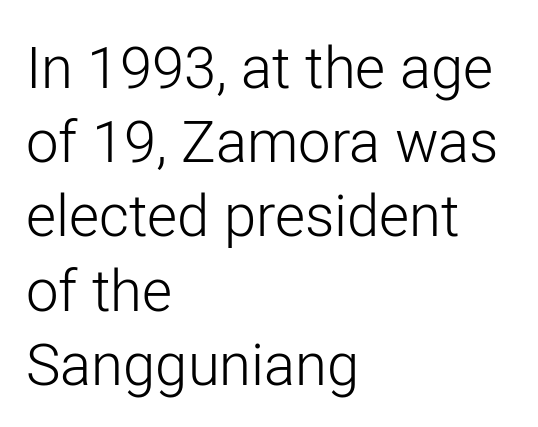
The image shows 58 px light sans-serif type, upright; set left-aligned, normal line spacing (1.28x), normal letter spacing, not underlined; low stroke contrast and a medium x-height.
